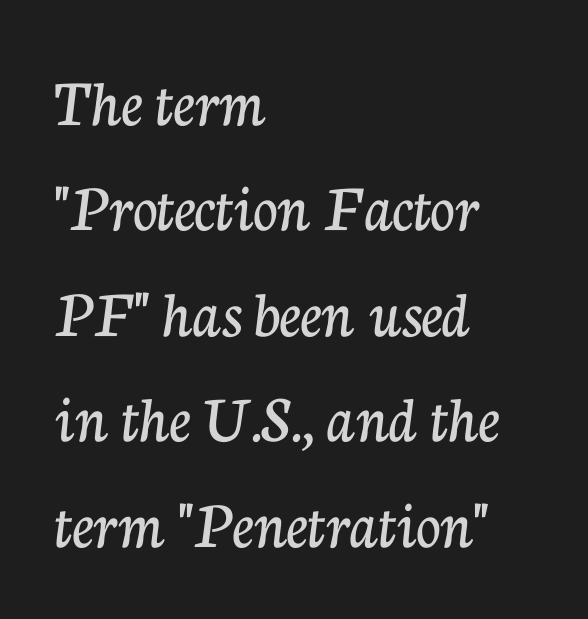
{"serif": "yes", "width": "normal", "stroke_contrast": "low", "x_height": "medium", "monospaced": "no", "underline": "no", "align": "left", "line_spacing": "normal", "line_spacing_ratio": 1.55, "letter_spacing": "normal", "letter_spacing_em": 0.0, "glyph_px": 68}
